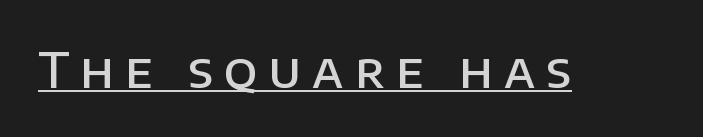
Q: Is the text bold? A: Semi-bold.
Q: Is the text italic (slanted)? A: No, it is upright.
Q: Is the typeface a serif or a sans-serif typeface? A: Sans-serif.
Q: Is the text underlined? A: Yes.
Q: Is the spacing between letters normal or unusually wide? A: Unusually wide.
Q: Width (condensed, normal, or wide)? A: Normal.
Q: Stroke contrast? A: Low.
Q: x-height? A: Large.
Q: Monospaced? A: No.
